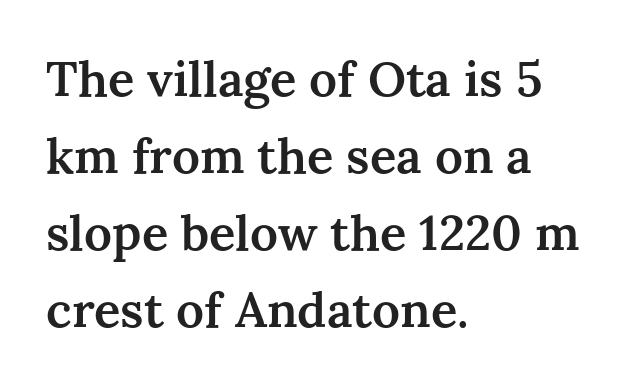
Q: Is the text bold? A: Semi-bold.
Q: Is the text italic (slanted)? A: No, it is upright.
Q: Is the typeface a serif or a sans-serif typeface? A: Serif.
Q: Is the text underlined? A: No.
Q: How is the paragraph aligned? A: Left-aligned.
Q: Is the spacing between letters normal or unusually wide? A: Normal.
Q: Is the spacing between lines tight, normal or loose? A: Normal.
Q: Width (condensed, normal, or wide)? A: Normal.
Q: Stroke contrast? A: Medium.
Q: x-height? A: Medium.
Q: Monospaced? A: No.
